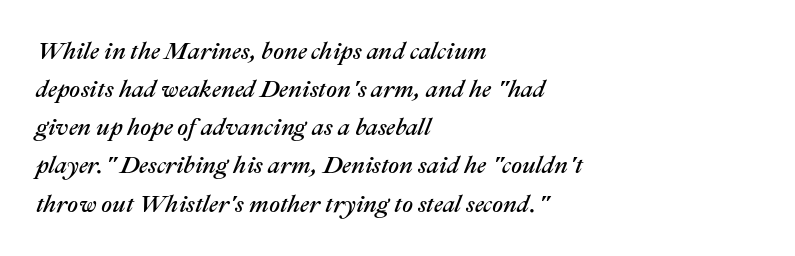
{"italic": "yes", "lean": "right", "slant_degrees": 22, "underline": "no", "align": "left", "line_spacing": "normal", "line_spacing_ratio": 1.59, "letter_spacing": "normal", "letter_spacing_em": 0.0, "glyph_px": 24}
